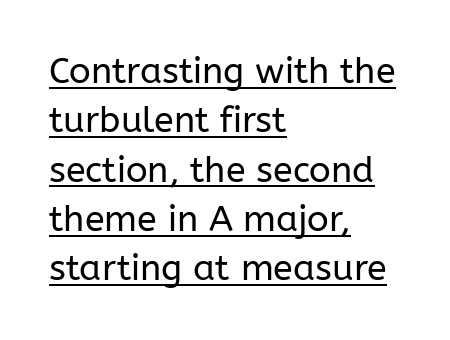
{"serif": "no", "italic": "no", "bold": "no", "weight": "regular", "width": "normal", "stroke_contrast": "low", "x_height": "medium", "monospaced": "no", "underline": "yes", "align": "left", "line_spacing": "normal", "line_spacing_ratio": 1.37, "letter_spacing": "normal", "letter_spacing_em": 0.0, "glyph_px": 36}
